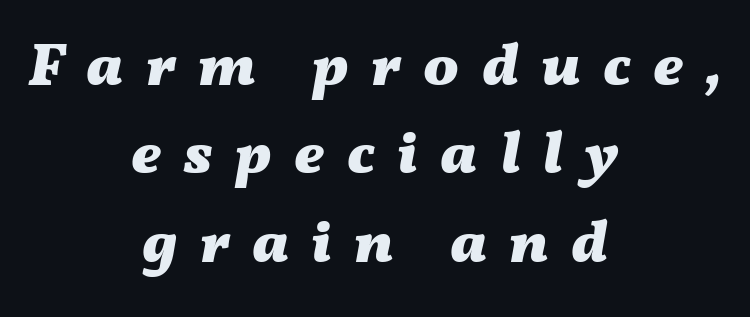
The image shows 59 px heavy, wide type, italic (leaning right); set centered, normal line spacing (1.5x), unusually wide letter spacing (+0.38 em), not underlined; medium stroke contrast and a medium x-height.
